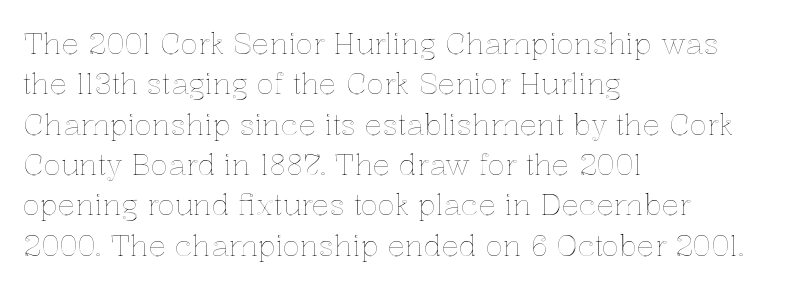
The axis of the letterforms is exactly vertical. Notice how the passage keeps a crisp vertical edge on the left only. Evenly set lines give the paragraph a standard silhouette. Inter-character spacing is left at the font's built-in metrics. Is this a fixed-width face? No — the glyphs have proportional, varying widths.
